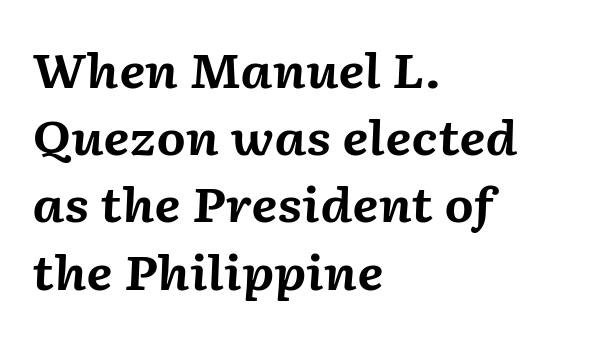
Is this a fixed-width face? No — the glyphs have proportional, varying widths. Reading down the block, your eye returns to a fixed left position each line. Nothing unusual about the tracking: characters are spaced as the font intends. A normal amount of white space separates one row of letters from the next. Heavy-handed strokes throughout: this text is bold. The glyphs are unaccompanied by any horizontal stroke below them.
